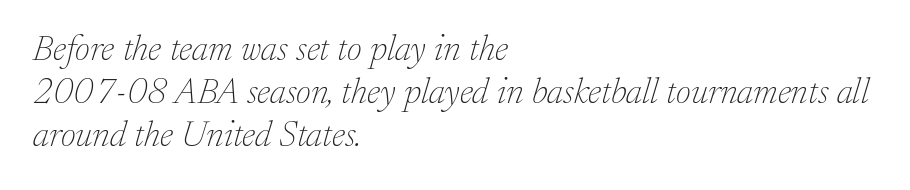
The image shows 36 px thin serif type, italic (leaning right); set left-aligned, line spacing 1.2x, normal letter spacing, not underlined; low stroke contrast and a medium x-height.
